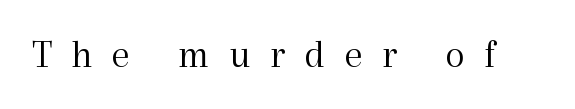
{"serif": "yes", "italic": "no", "bold": "no", "weight": "light", "width": "normal", "x_height": "medium", "monospaced": "no", "underline": "no", "letter_spacing": "wide", "letter_spacing_em": 0.49, "glyph_px": 40}
